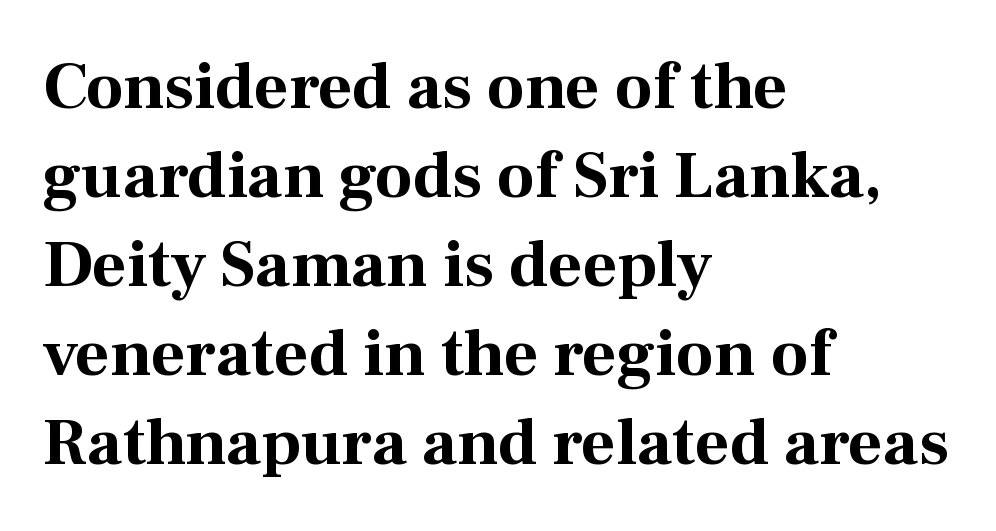
The image shows 67 px bold serif type, upright; set left-aligned, normal line spacing (1.33x), normal letter spacing, not underlined; medium stroke contrast and a medium x-height.
